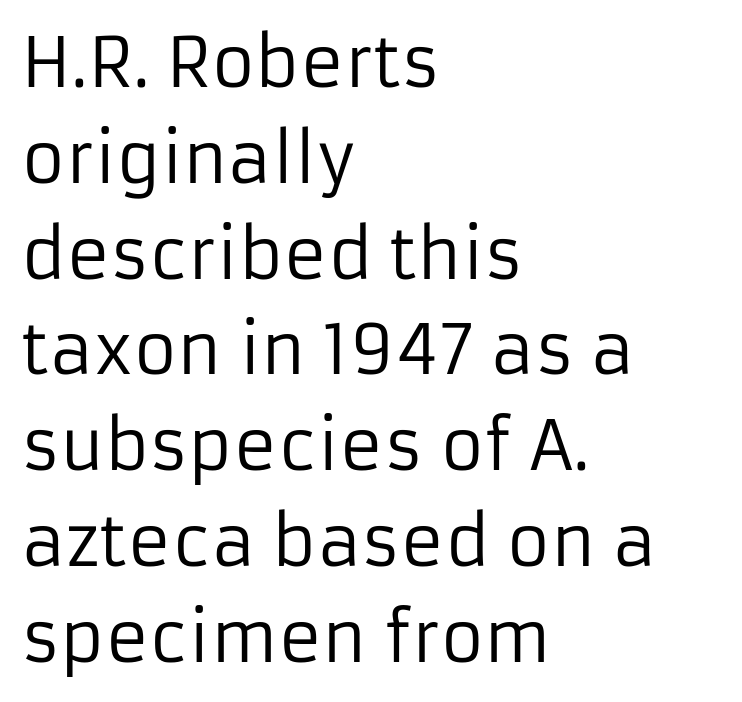
Horizontal bands of white between lines are of average thickness. Is this a fixed-width face? No — the glyphs have proportional, varying widths. Compared with a centered layout, this one pins lines to the left instead. Font category for this specimen: sans-serif. Weight class: somewhere from thin through regular. Every stem runs plumb, perpendicular to the baseline.
